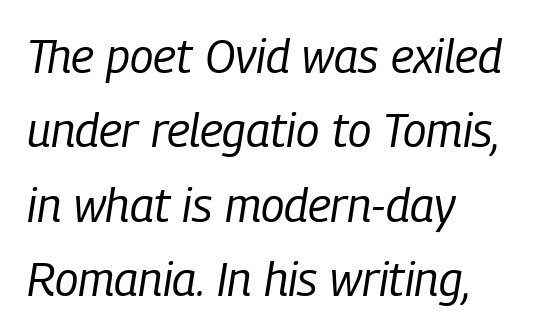
The whole block is typeset with a tilt. Beneath every word, the page is bare. In terms of leading, this rendering sits right in the middle. What stands out about the letter spacing? Nothing — it is the standard amount.
